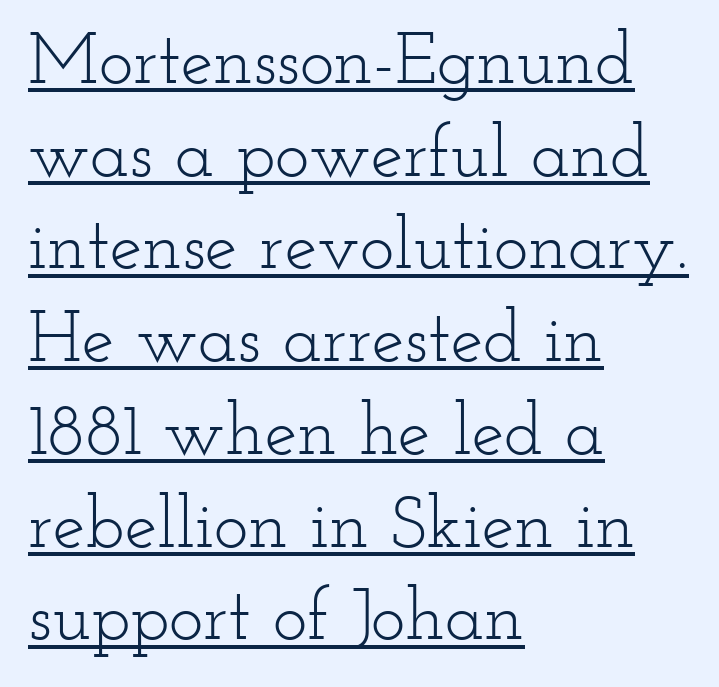
{"serif": "yes", "italic": "no", "bold": "no", "weight": "light", "width": "wide", "stroke_contrast": "low", "x_height": "small", "monospaced": "no", "underline": "yes", "align": "left", "line_spacing": "normal", "line_spacing_ratio": 1.27, "letter_spacing": "normal", "letter_spacing_em": 0.0, "glyph_px": 73}
